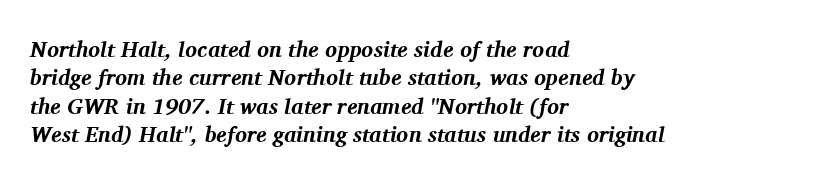
The image shows 22 px bold type, italic (leaning right); set left-aligned, normal line spacing (1.29x), normal letter spacing, not underlined.
